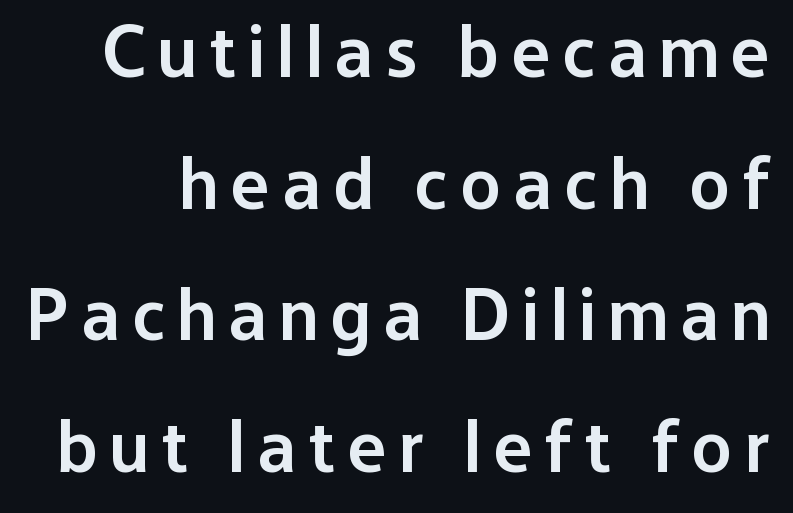
{"serif": "no", "italic": "no", "bold": "semi", "weight": "semibold", "width": "normal", "stroke_contrast": "low", "x_height": "medium", "monospaced": "no", "underline": "no", "line_spacing_ratio": 1.78, "glyph_px": 74}
